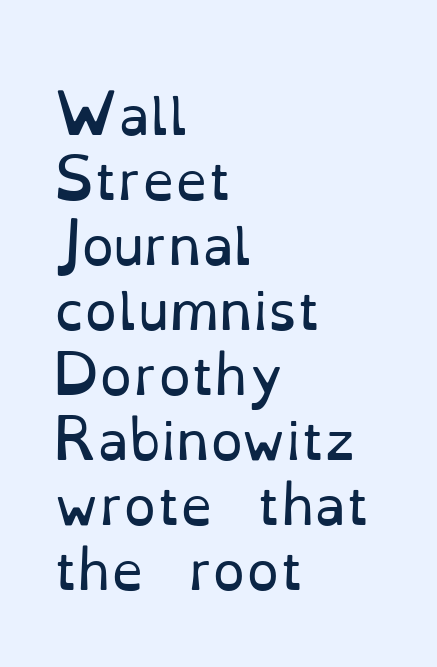
The passage shown has conventional tracking throughout. You can tell from the footed stems that serif type was used. Normally led — the rows are evenly, conventionally spaced. Unbolded letterforms with no extra heft.
